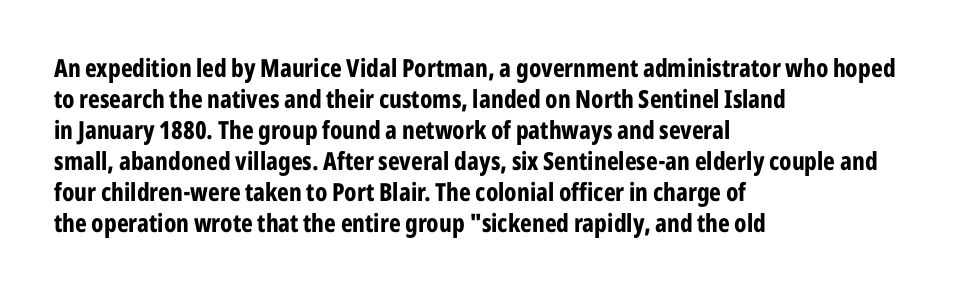
The image shows 25 px bold type, upright; set left-aligned, line spacing 1.24x, normal letter spacing, not underlined.
